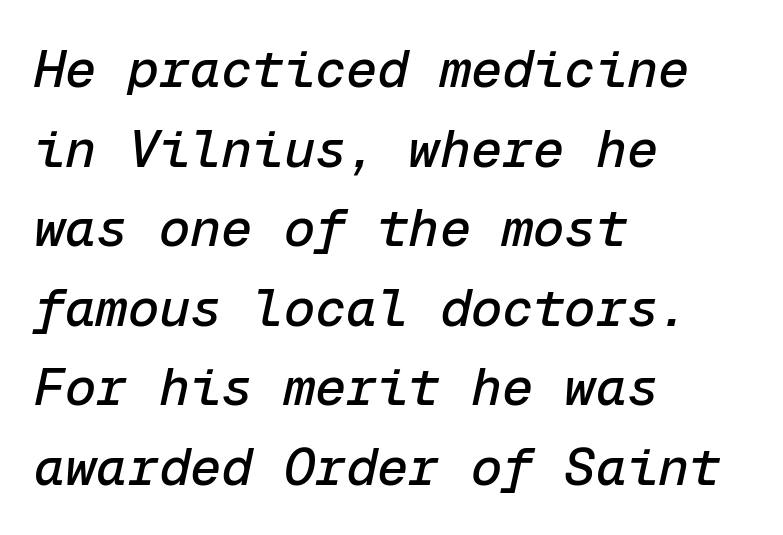
Reading down the column, the eye jumps a familiar distance to each next line. Horizontal alignment here is leftward, the default for most running prose. Each row of text sits above clean, open space. The letters sit at their default tracking, neither squeezed nor spread.
